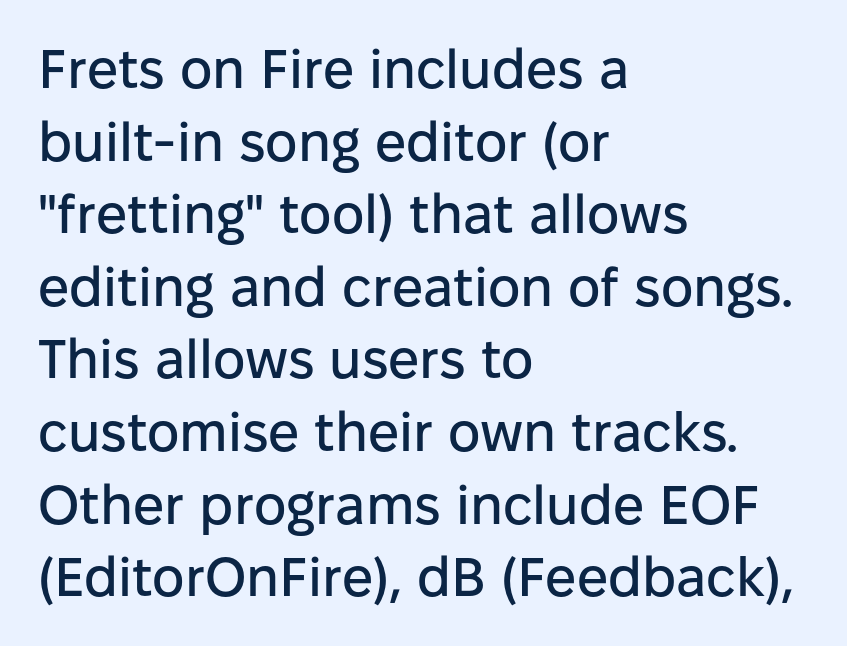
{"serif": "no", "italic": "no", "width": "normal", "stroke_contrast": "low", "x_height": "medium", "monospaced": "no", "underline": "no", "align": "left", "line_spacing": "normal", "line_spacing_ratio": 1.32, "letter_spacing": "normal", "letter_spacing_em": 0.0, "glyph_px": 55}
